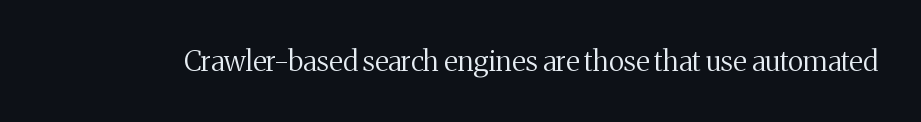
{"serif": "yes", "italic": "no", "bold": "no", "weight": "regular", "width": "normal", "stroke_contrast": "medium", "x_height": "medium", "monospaced": "no", "underline": "no", "letter_spacing": "normal", "letter_spacing_em": 0.0, "glyph_px": 28}
